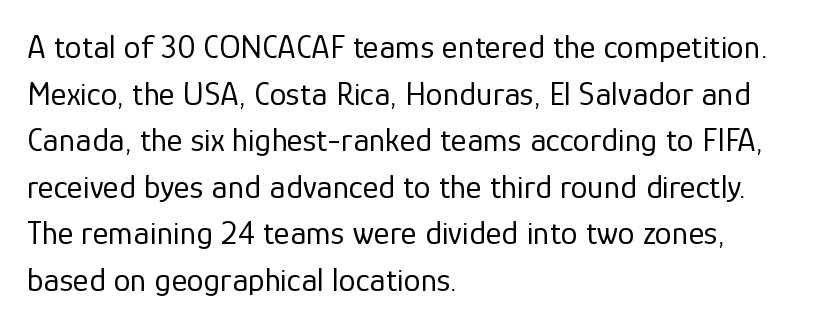
Every character sits straight up, as roman type does. Leading matches the norm, producing a regular column. Observe the absence of serifs on each vertical stroke in this sample. The letterforms sit at book weight or below.
